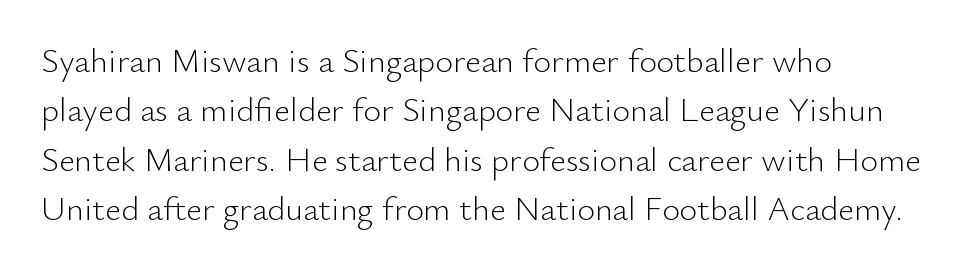
Q: Is the text bold? A: No.
Q: Is the text italic (slanted)? A: No, it is upright.
Q: Is the typeface a serif or a sans-serif typeface? A: Sans-serif.
Q: Is the text underlined? A: No.
Q: How is the paragraph aligned? A: Left-aligned.
Q: Is the spacing between letters normal or unusually wide? A: Normal.
Q: Is the spacing between lines tight, normal or loose? A: Normal.
Q: Width (condensed, normal, or wide)? A: Normal.
Q: Stroke contrast? A: Low.
Q: x-height? A: Small.
Q: Monospaced? A: No.
